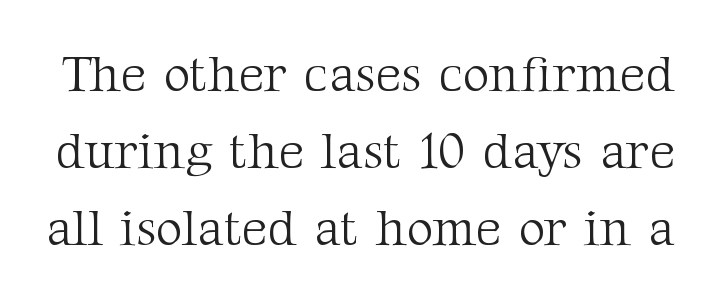
The image shows 51 px light serif type, upright; set normal line spacing (1.51x), normal letter spacing, not underlined; medium stroke contrast and a medium x-height.
